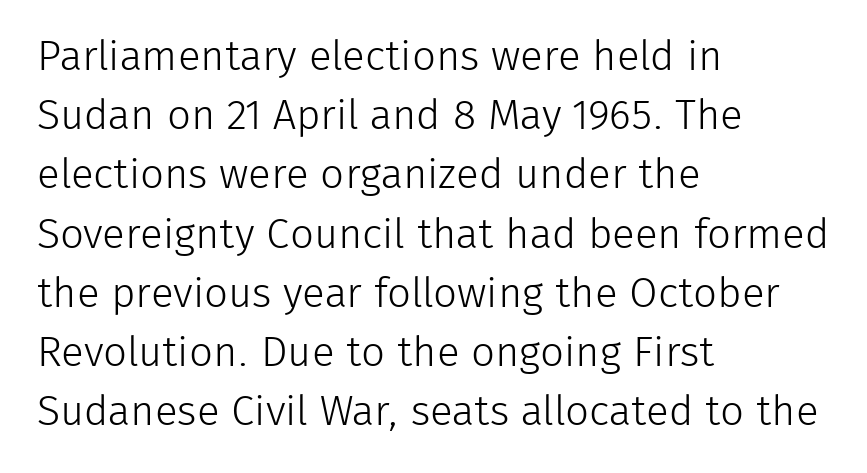
The image shows 42 px light sans-serif type, upright; set left-aligned, normal line spacing (1.41x), normal letter spacing, not underlined; low stroke contrast and a medium x-height.
